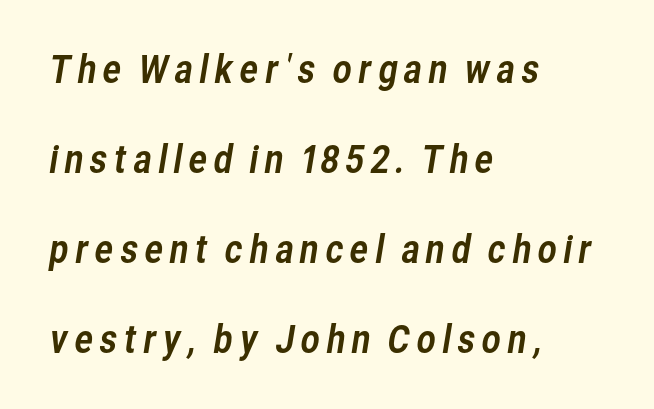
Lines of text with bare space underneath. The lines in this sample share a left origin and differ only in where they stop. One glance says open: line gaps are wider than usual. A sans-serif font was chosen for this passage. Here the designer chose a conventional face with non-uniform glyph widths.
